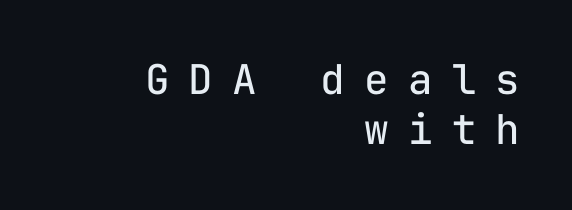
Q: Is the text bold? A: No.
Q: Is the text italic (slanted)? A: No, it is upright.
Q: Is the typeface a serif or a sans-serif typeface? A: Sans-serif.
Q: Is the text underlined? A: No.
Q: How is the paragraph aligned? A: Right-aligned.
Q: Is the spacing between letters normal or unusually wide? A: Unusually wide.
Q: Width (condensed, normal, or wide)? A: Normal.
Q: Stroke contrast? A: Low.
Q: x-height? A: Medium.
Q: Monospaced? A: Yes.
